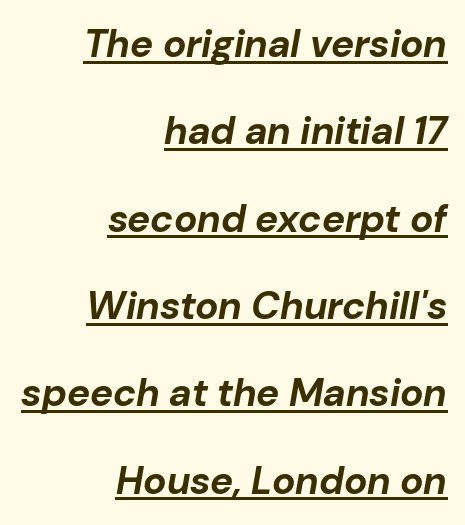
{"italic": "yes", "lean": "right", "slant_degrees": 10, "bold": "yes", "weight": "bold", "width": "normal", "stroke_contrast": "low", "x_height": "medium", "monospaced": "no", "underline": "yes", "align": "right", "line_spacing": "loose", "line_spacing_ratio": 2.24, "letter_spacing": "normal", "letter_spacing_em": 0.0, "glyph_px": 39}
